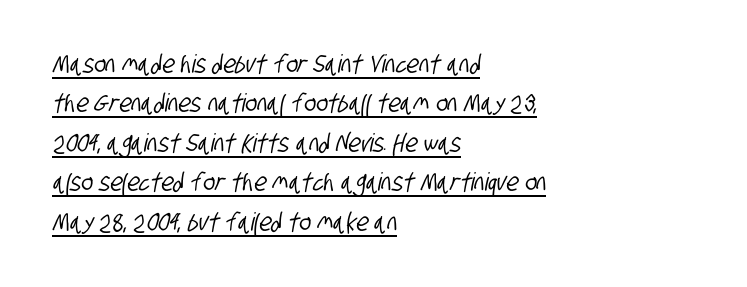
Q: Is the text underlined? A: Yes.
Q: How is the paragraph aligned? A: Left-aligned.
Q: Is the spacing between letters normal or unusually wide? A: Normal.
Q: Is the spacing between lines tight, normal or loose? A: Normal.
